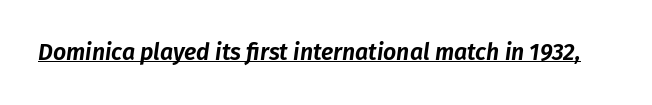
Q: Is the text italic (slanted)? A: Yes, it leans right by about 8 degrees.
Q: Is the text underlined? A: Yes.
Q: Is the spacing between letters normal or unusually wide? A: Normal.
